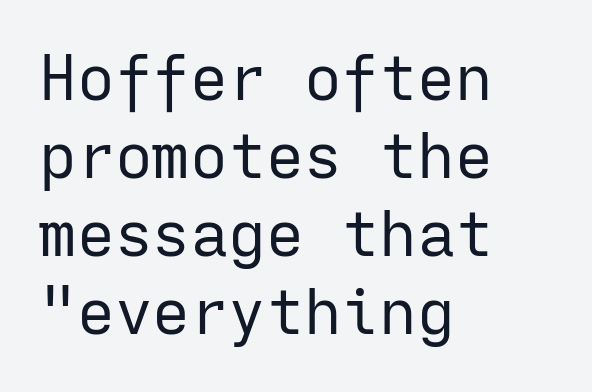
{"serif": "no", "italic": "no", "bold": "no", "weight": "regular", "width": "normal", "stroke_contrast": "low", "x_height": "medium", "monospaced": "yes", "underline": "no", "align": "left", "line_spacing_ratio": 1.24, "letter_spacing": "normal", "letter_spacing_em": 0.0, "glyph_px": 63}
